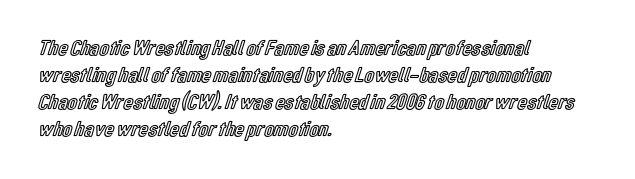
The image shows 22 px text type; set left-aligned, line spacing 1.23x, normal letter spacing, not underlined.
